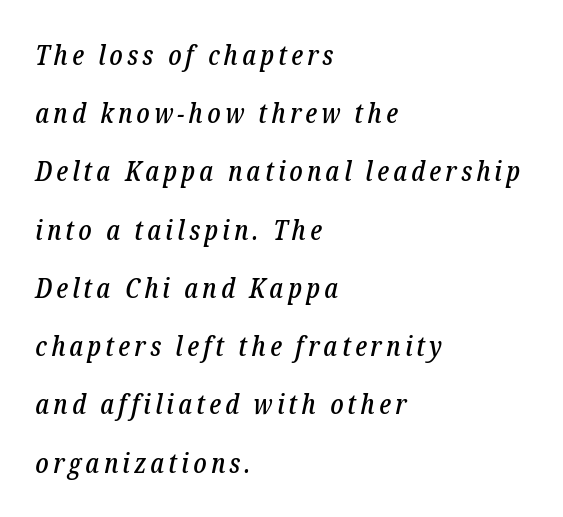
{"serif": "yes", "italic": "yes", "lean": "right", "slant_degrees": 12, "width": "condensed", "stroke_contrast": "low", "x_height": "medium", "monospaced": "no", "underline": "no", "align": "left", "line_spacing": "loose", "line_spacing_ratio": 2.08, "glyph_px": 28}
